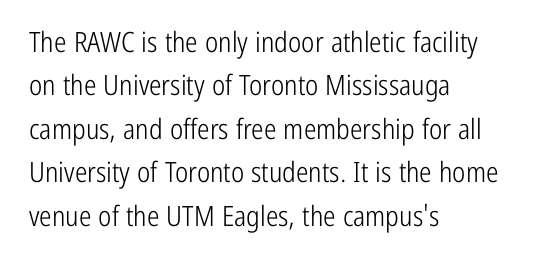
How would I describe the line gaps? Plain and ordinary. This is the regular roman posture of the typeface. All the whitespace from short lines collects on the right. Quick note: underline off. Serifs: no, the terminals of the letterforms are clean.
